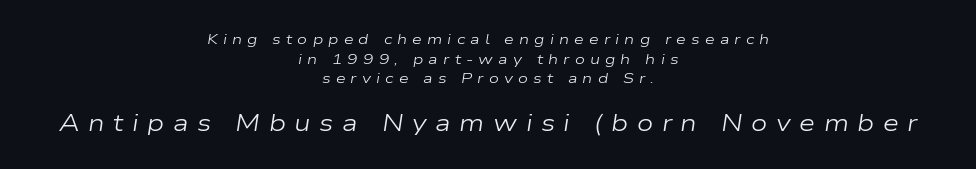
The image shows 23 px text type, italic (leaning right); set centered, normal line spacing (1.41x), unusually wide letter spacing (+0.37 em), not underlined; the second (bottom) block is 1.64x larger.
